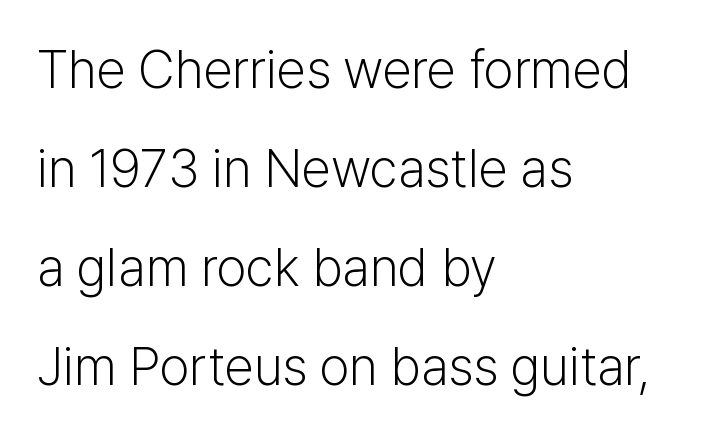
{"serif": "no", "italic": "no", "bold": "no", "weight": "light", "width": "normal", "stroke_contrast": "low", "x_height": "medium", "monospaced": "no", "underline": "no", "align": "left", "line_spacing_ratio": 1.87, "letter_spacing": "normal", "letter_spacing_em": 0.0, "glyph_px": 53}
